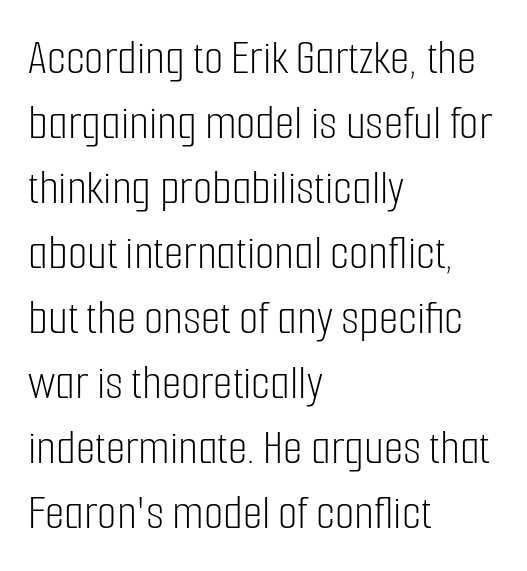
Italic: no, the glyphs are upright roman. The rendering uses natural spacing where letterforms have individual widths. Underline: absent. A quiet, ordinary-to-light weight characterises the typeface.
